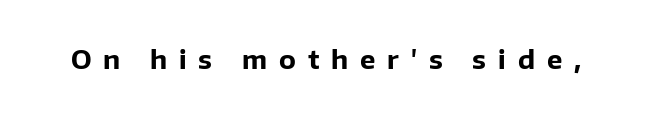
Q: Is the text bold? A: Yes.
Q: Is the text italic (slanted)? A: No, it is upright.
Q: Is the text underlined? A: No.
Q: Is the spacing between letters normal or unusually wide? A: Unusually wide.
